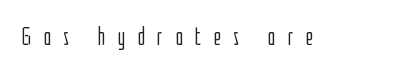
The image shows 26 px text type, upright; set unusually wide letter spacing (+0.47 em), not underlined.
